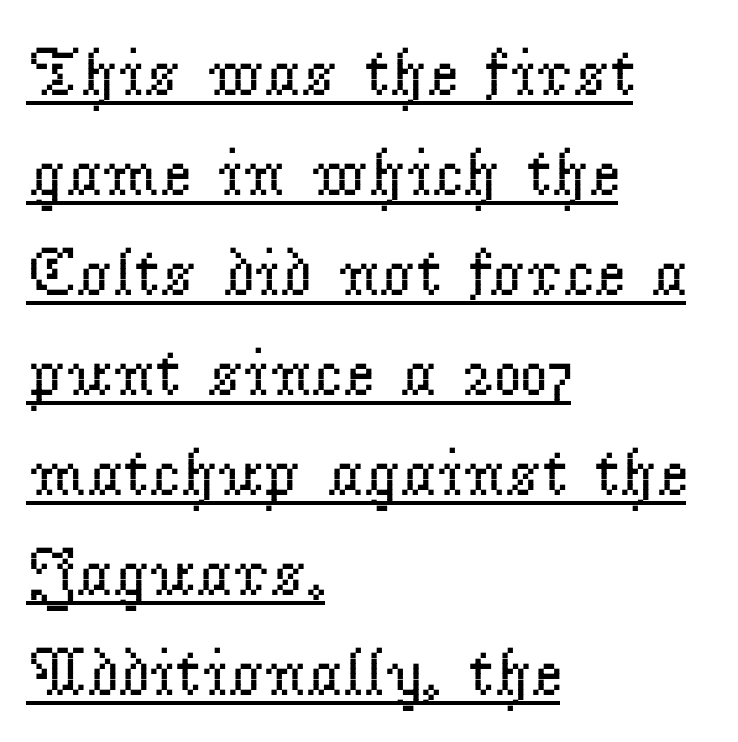
The image shows 68 px regular-weight serif type, upright; set left-aligned, normal line spacing (1.47x), normal letter spacing, underlined; low stroke contrast and a small x-height.
